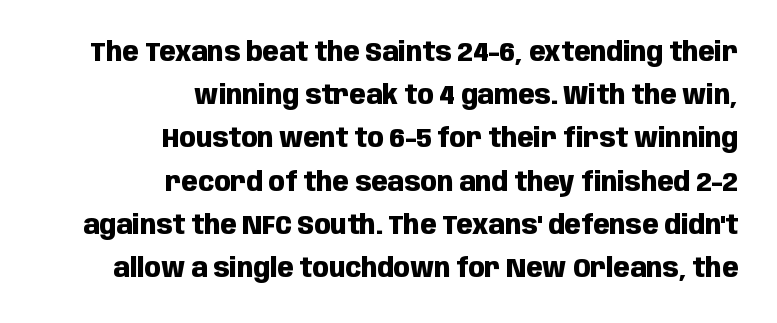
These lines stack with their right ends in a neat column. Ascenders rise straight up at ninety degrees. Compared with an ordinary text face, these strokes are far heavier — a full bold. The type is set solid horizontally, with unmodified tracking. Each new line begins a customary step beneath the previous one.
